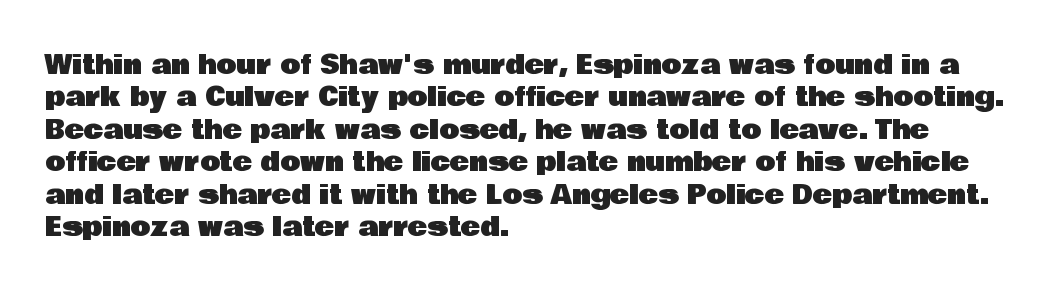
These lines sit exactly where default settings would place them. The letters stand upright; this is a roman face. Typeset ragged right — the left edge is the straight one. Just letters on the line, the space beneath them empty. Caption: standard tracking, unaltered.
